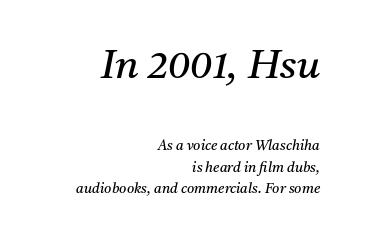
The glyphs are unaccompanied by any horizontal stroke below them. The earlier block is typeset at a bigger size than the later block. The rendering shows small feet on the letterforms — a serif design. It's the slanting kind of type. What stands out about the letter spacing? Nothing — it is the standard amount. Weight: regular or lighter.
